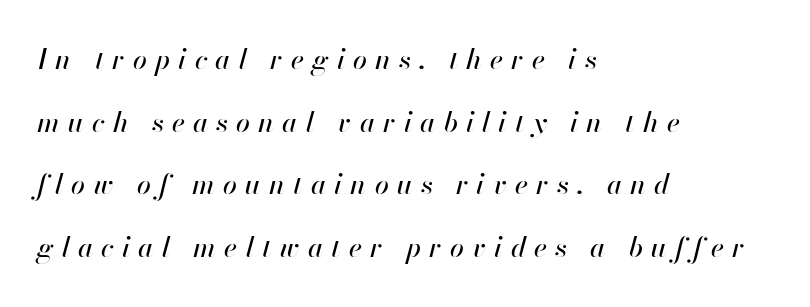
{"italic": "yes", "lean": "right", "slant_degrees": 13, "width": "normal", "stroke_contrast": "high", "x_height": "small", "monospaced": "no", "underline": "no", "align": "left", "line_spacing": "loose", "line_spacing_ratio": 2.24, "letter_spacing": "wide", "letter_spacing_em": 0.29, "glyph_px": 28}
